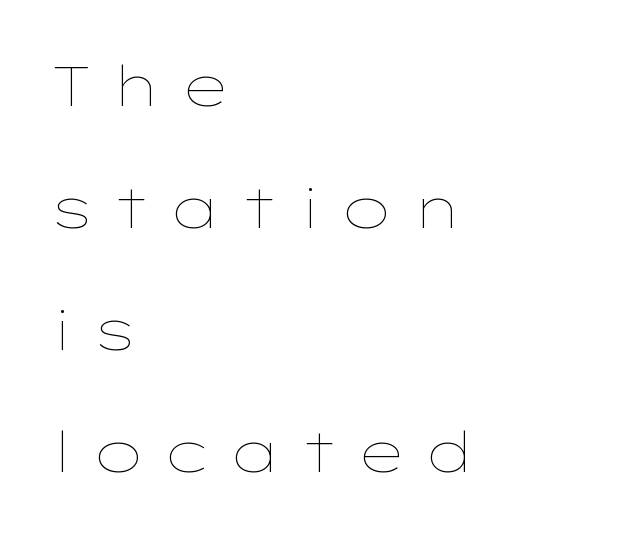
This rendering uses left alignment, leaving the right contour irregular. Clear beneath every line of the passage. Do the letters lean? They stand straight. You could fit nearly another row in the gap between these rows. Is the type heavy? It reads as light-to-regular instead.
